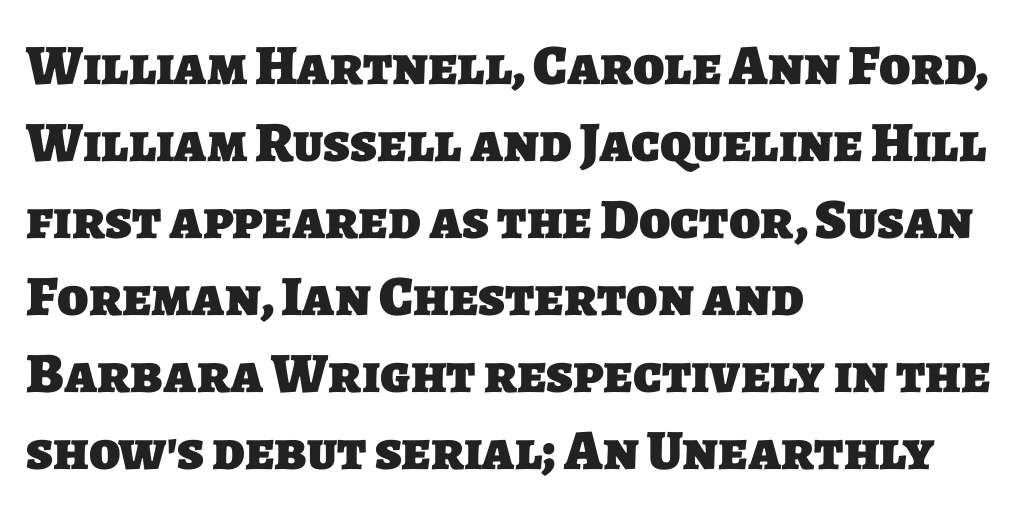
{"serif": "no", "bold": "yes", "weight": "heavy", "width": "normal", "stroke_contrast": "low", "x_height": "large", "monospaced": "no", "underline": "no", "align": "left", "line_spacing": "normal", "line_spacing_ratio": 1.35, "letter_spacing": "normal", "letter_spacing_em": 0.0, "glyph_px": 57}
